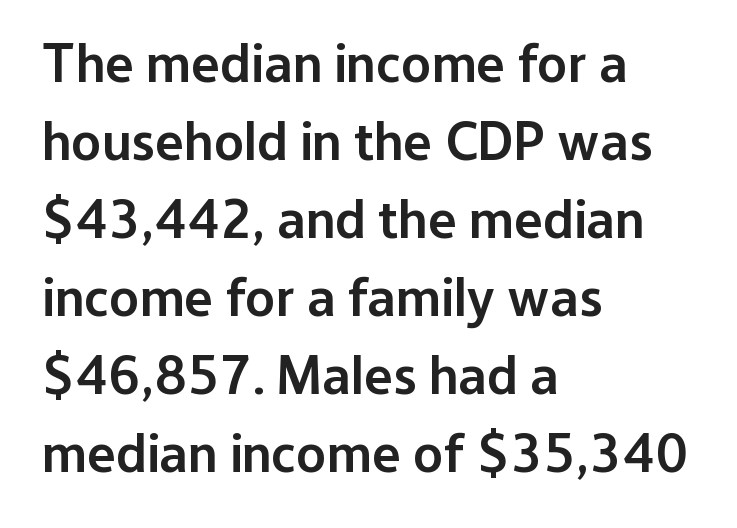
The image shows 55 px semibold sans-serif type, upright; set left-aligned, normal line spacing (1.42x), normal letter spacing, not underlined; low stroke contrast and a medium x-height.
